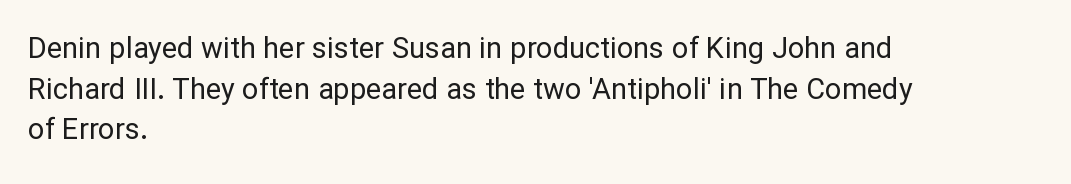
No word sits above an underline. The typography opts for an upright posture over an oblique one. Examine the stroke ends and you'll find no serifs. Summary of vertical rhythm: regular, with standard interline spacing. Stroke mass is kept to a normal reading level or below.
